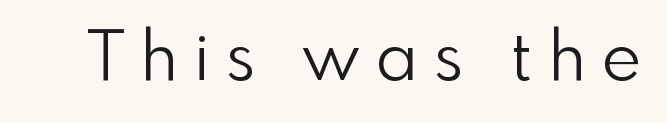
{"serif": "no", "italic": "no", "bold": "no", "weight": "light", "width": "normal", "x_height": "small", "monospaced": "no", "underline": "no", "letter_spacing": "wide", "letter_spacing_em": 0.24, "glyph_px": 68}
